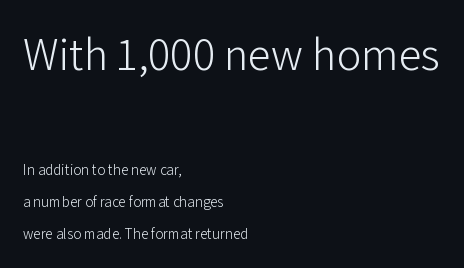
The image shows 46 px light sans-serif type, upright; set left-aligned, loose line spacing (2.15x), normal letter spacing, not underlined; the first (top) block is 3.07x larger; low stroke contrast and a medium x-height.
